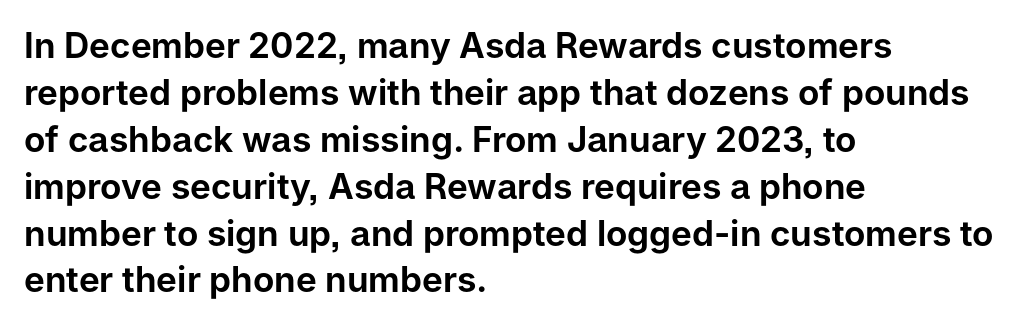
The image shows 35 px sans-serif type, upright; set left-aligned, normal line spacing (1.34x), normal letter spacing, not underlined; low stroke contrast and a medium x-height.
